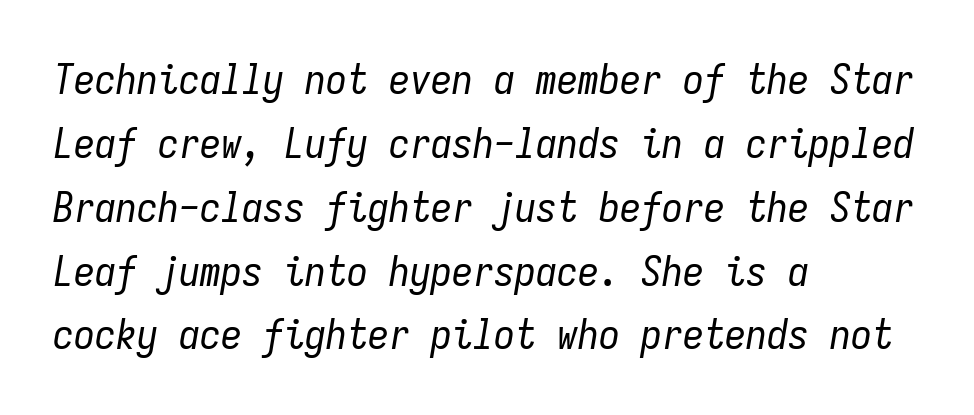
The image shows 42 px regular-weight, condensed type, italic (leaning right), monospaced; set left-aligned, normal line spacing (1.52x), normal letter spacing, not underlined; low stroke contrast and a medium x-height.
